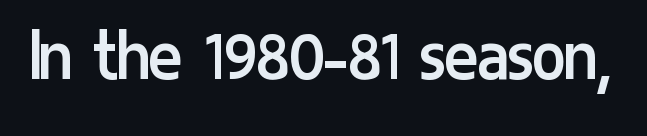
Compared with typical body copy, the letter spacing here is the same. The baseline area is clear. The typesetting does not lean heavy: it is not bold. A typesetter would call this proportional, since set widths differ per character. Stroke terminals: plain, sans-serif.
